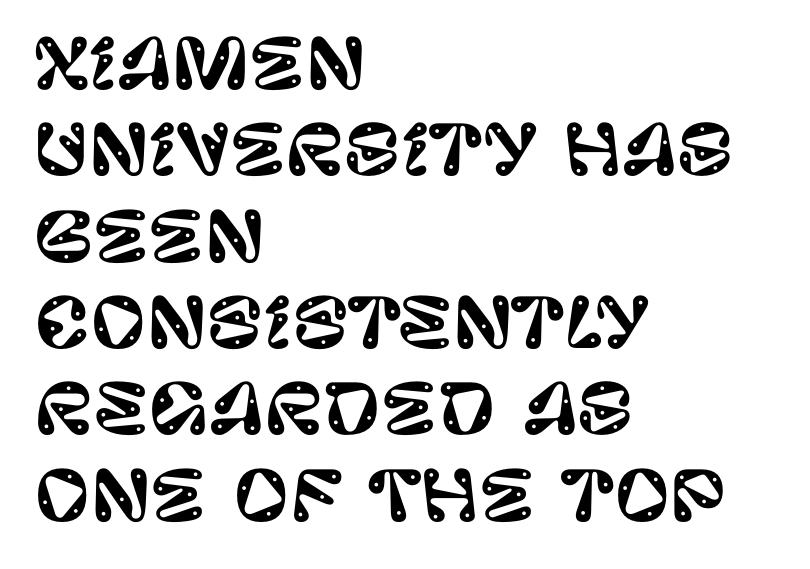
Each row of text sits above clean, open space. These lines are rendered in a variable-pitch font. A typesetter would label this face a sans. Tracking value appears to be zero — textbook default spacing.
